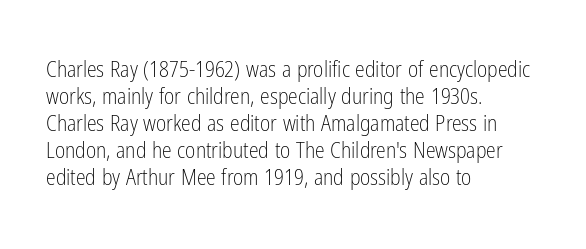
The image shows 22 px text type, upright; set left-aligned, line spacing 1.23x, normal letter spacing, not underlined.
